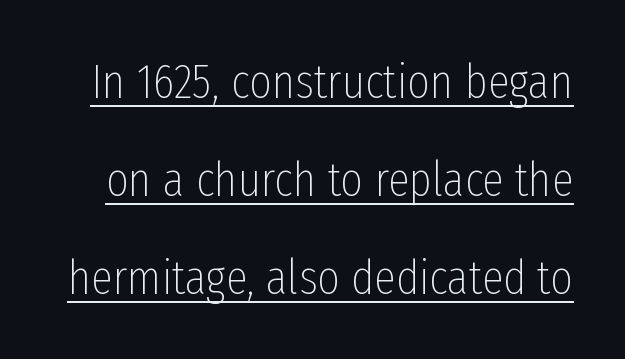
The image shows 49 px thin, condensed sans-serif type, upright; set loose line spacing (2.0x), normal letter spacing, underlined; low stroke contrast and a medium x-height.
